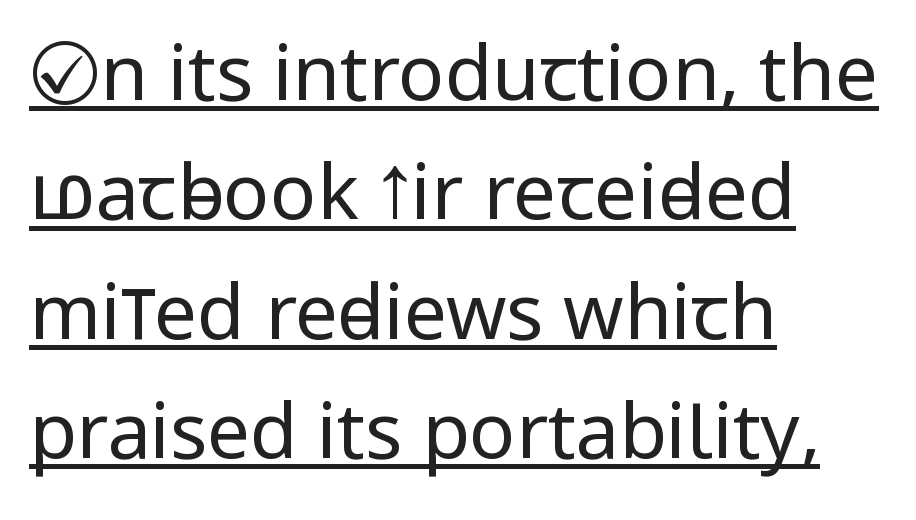
The image shows 77 px regular-weight, condensed sans-serif type, upright; set left-aligned, normal line spacing (1.55x), normal letter spacing, underlined; low stroke contrast.
